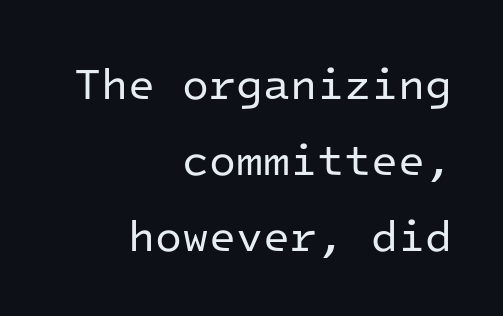
The font's upright variant was chosen for this text. Descenders are the only things crossing below the line. The ragged edge is on the left, which tells us the setting is flush right. The face used here is a sans, in the tradition of grotesques and geometrics. Here the glyphs are tracked normally, forming tight word shapes.
